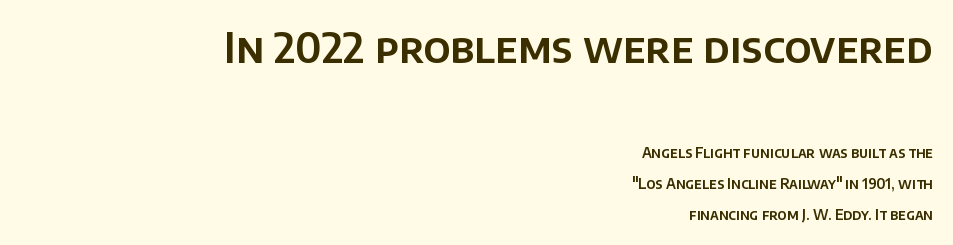
The image shows 41 px sans-serif type, upright; set right-aligned, loose line spacing (2.21x), normal letter spacing, not underlined; the first (top) block is 2.93x larger; low stroke contrast and a large x-height.
